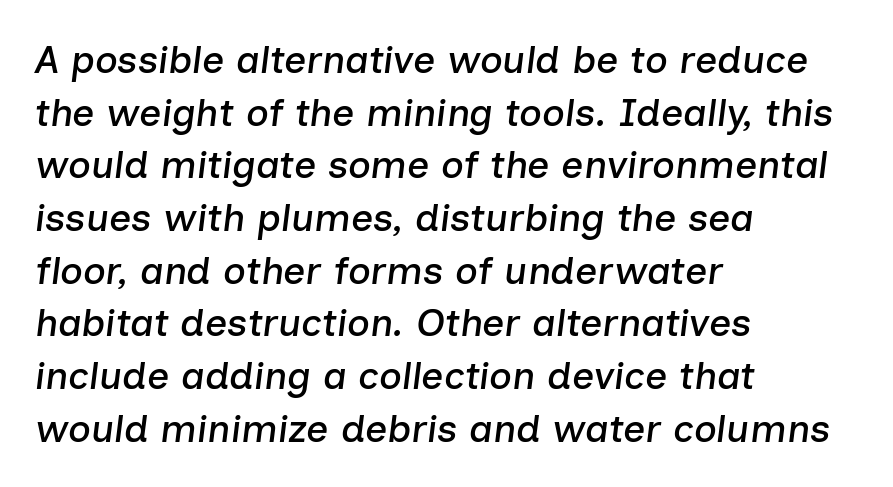
This sample uses plain, unmodified letter spacing. Lines of text with bare space underneath. Horizontal bands of white between lines are of average thickness. The font's italic variant was chosen for this text.
